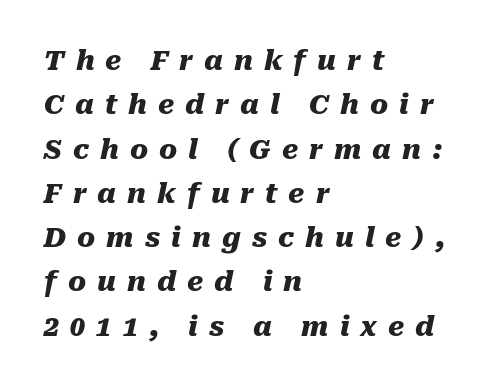
{"italic": "yes", "lean": "right", "slant_degrees": 10, "bold": "yes", "underline": "no", "align": "left", "line_spacing": "normal", "line_spacing_ratio": 1.64, "letter_spacing": "wide", "letter_spacing_em": 0.41, "glyph_px": 27}
